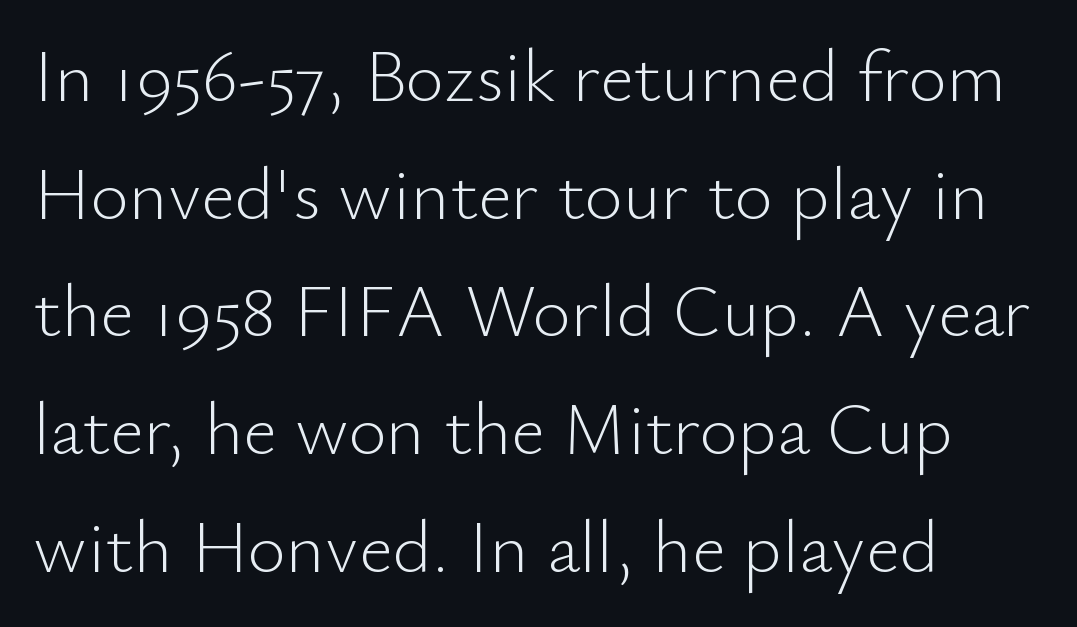
Nobody drew a line under any word here. I'd call this a sans setting — the letters go barefoot. Horizontally, the lines are justified to the leading edge only. The tracking reads as untouched default to a designer's eye.
